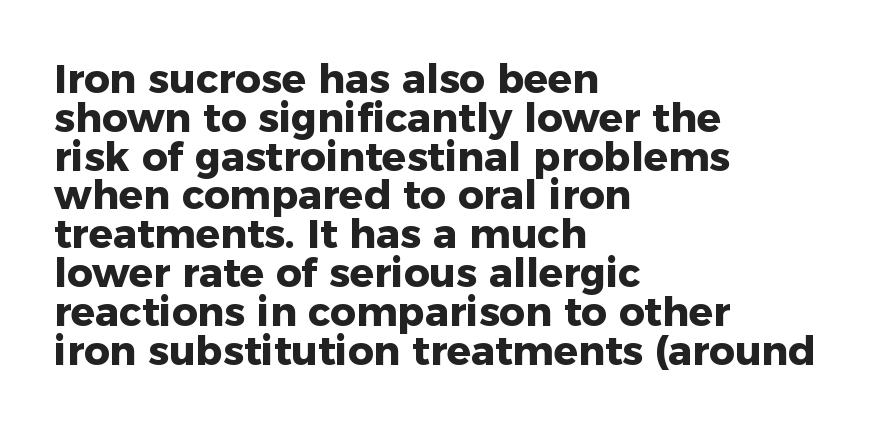
{"serif": "no", "italic": "no", "bold": "yes", "weight": "heavy", "width": "normal", "stroke_contrast": "low", "x_height": "medium", "monospaced": "no", "underline": "no", "align": "left", "line_spacing": "tight", "line_spacing_ratio": 0.97, "letter_spacing": "normal", "letter_spacing_em": 0.0, "glyph_px": 40}
